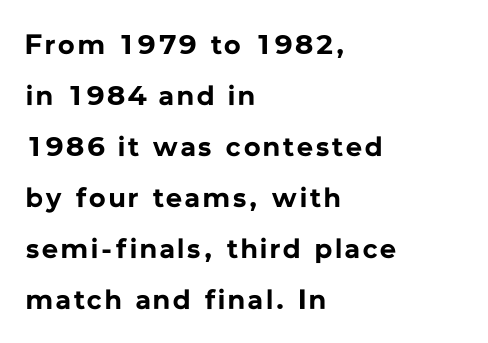
The image shows 28 px bold sans-serif type, upright; set left-aligned, line spacing 1.82x, not underlined; low stroke contrast and a medium x-height.
